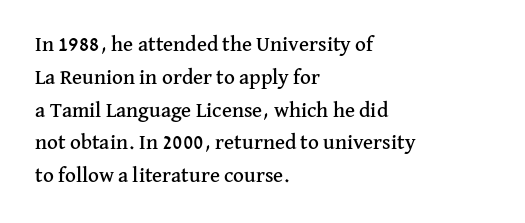
The image shows 21 px text type, upright; set left-aligned, normal line spacing (1.56x), normal letter spacing, not underlined.
